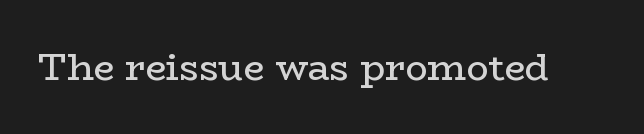
Does the lettering tilt? It doesn't — this is upright. The space directly below the letters is spotless. Think standard paragraph weight, or any step lighter than that. There is no visible air inserted between adjacent glyphs. These lines are rendered in a variable-pitch font.
